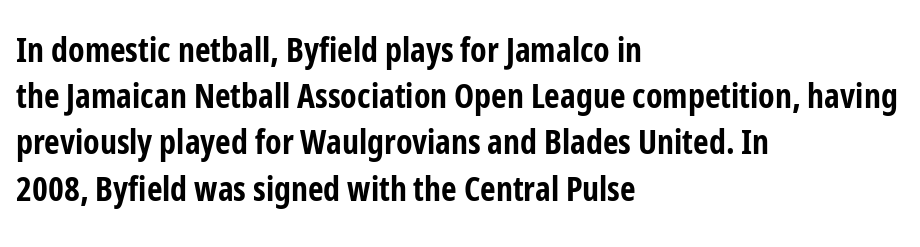
The image shows 34 px bold, condensed sans-serif type, upright; set left-aligned, normal line spacing (1.36x), normal letter spacing, not underlined; low stroke contrast and a medium x-height.
